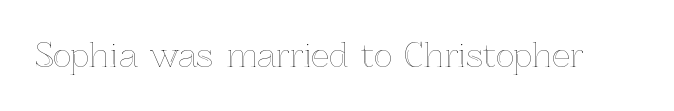
Check the space under the baseline: it is left empty. The type is set solid horizontally, with unmodified tracking. Is this a fixed-width face? No — the glyphs have proportional, varying widths. The letters stand upright; this is a roman face.
